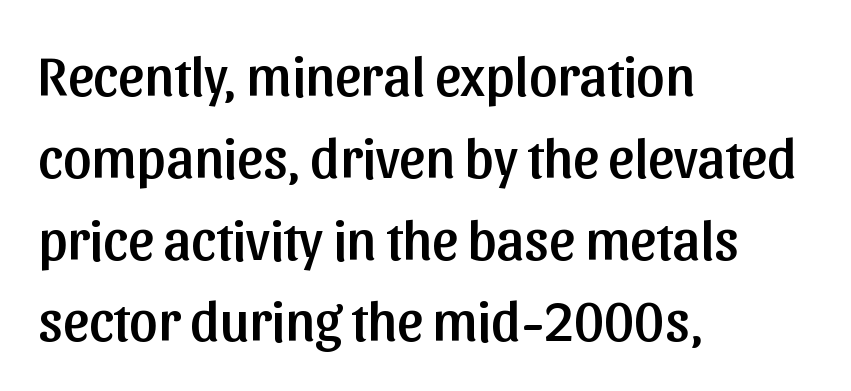
{"serif": "no", "italic": "no", "width": "normal", "stroke_contrast": "low", "x_height": "medium", "monospaced": "no", "underline": "no", "align": "left", "line_spacing": "normal", "line_spacing_ratio": 1.46, "letter_spacing": "normal", "letter_spacing_em": 0.0, "glyph_px": 56}
